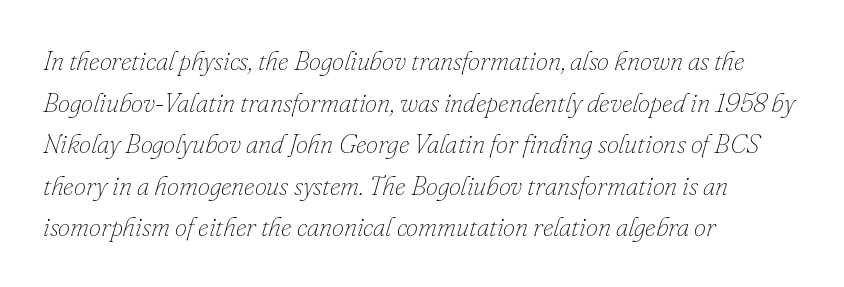
{"italic": "yes", "lean": "right", "slant_degrees": 16, "bold": "no", "underline": "no", "align": "left", "line_spacing": "normal", "line_spacing_ratio": 1.54, "letter_spacing": "normal", "letter_spacing_em": 0.0, "glyph_px": 27}
